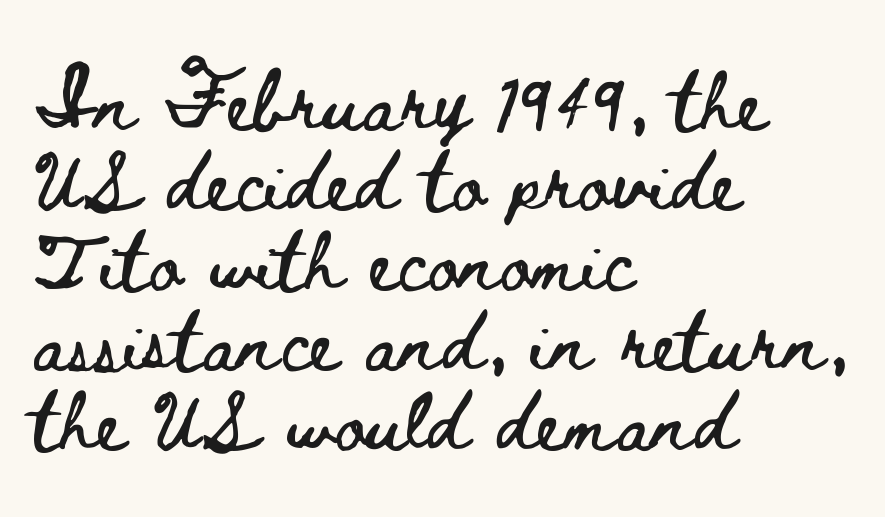
Here the designer chose a conventional face with non-uniform glyph widths. Inter-character spacing is left at the font's built-in metrics. A clean baseline with only descenders dipping below it. Summary of vertical rhythm: regular, with standard interline spacing.
